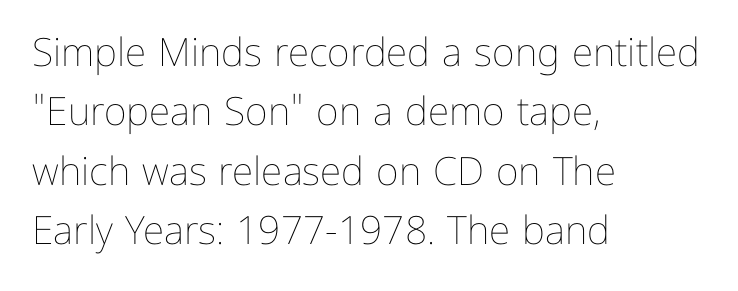
Italic: no, the glyphs are upright roman. Leading matches the norm, producing a regular column. Default kerning and tracking; the words read as compact shapes. Proportional: the letters do not fall into vertical columns. Beneath every word, the page is bare. One-word summary of the alignment: left.
